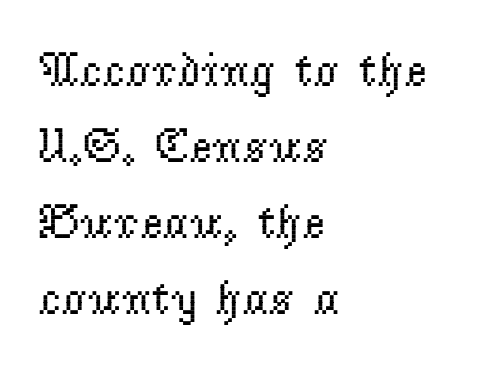
{"serif": "yes", "italic": "no", "bold": "no", "weight": "regular", "width": "normal", "stroke_contrast": "low", "x_height": "small", "monospaced": "no", "underline": "no", "align": "left", "line_spacing": "normal", "line_spacing_ratio": 1.55, "letter_spacing": "normal", "letter_spacing_em": 0.0, "glyph_px": 49}
